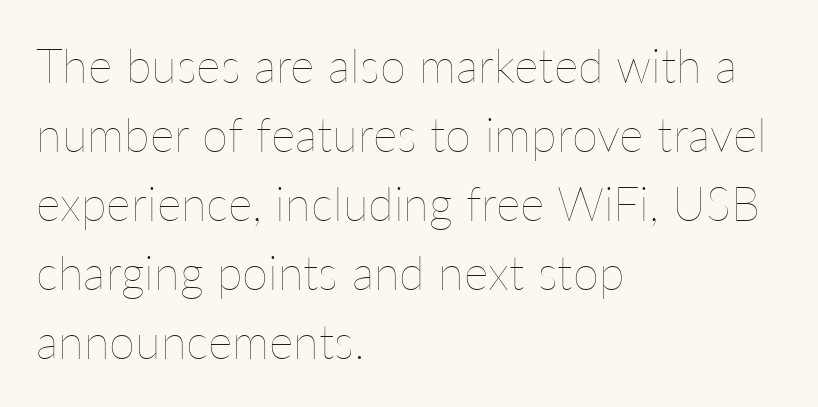
In terms of leading, this rendering sits right in the middle. Looks like regular typesetting: each glyph gets only the width it needs. Ascenders rise straight up at ninety degrees. A student would call this left alignment; a typographer would say flush left, rag right. Short note: letters normally spaced.
